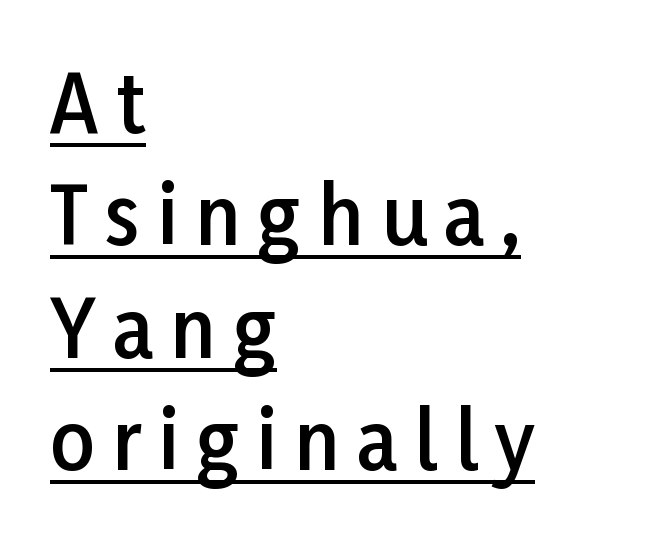
Emphasis by weight is partial: semibold. Reading down the column, the eye jumps a familiar distance to each next line. Looks like regular typesetting: each glyph gets only the width it needs. Short note: letters widely spaced. Emphasis is given by a line drawn under the lettering.
